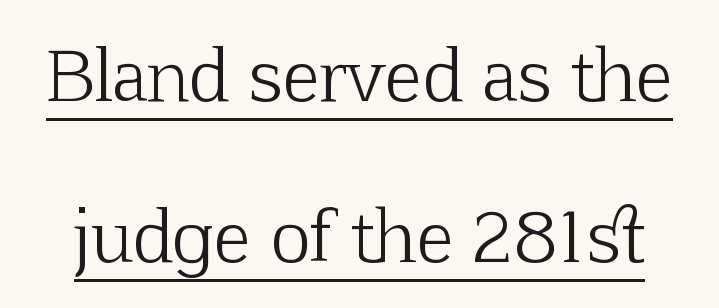
Q: Is the text bold? A: No.
Q: Is the text italic (slanted)? A: No, it is upright.
Q: Is the typeface a serif or a sans-serif typeface? A: Serif.
Q: Is the text underlined? A: Yes.
Q: Is the spacing between letters normal or unusually wide? A: Normal.
Q: Is the spacing between lines tight, normal or loose? A: Loose.
Q: Width (condensed, normal, or wide)? A: Normal.
Q: Stroke contrast? A: Low.
Q: x-height? A: Medium.
Q: Monospaced? A: No.
